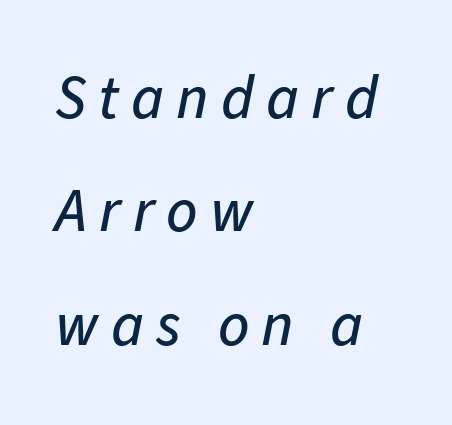
Each line starts at the same left margin while the right side varies. The face used here is proportionally spaced, like ordinary book or web type. Letters rest on an invisible, unmarked baseline. Observe the wide spacing: letters keep a clear distance from each other. Observe the lean: these are italic letterforms.
